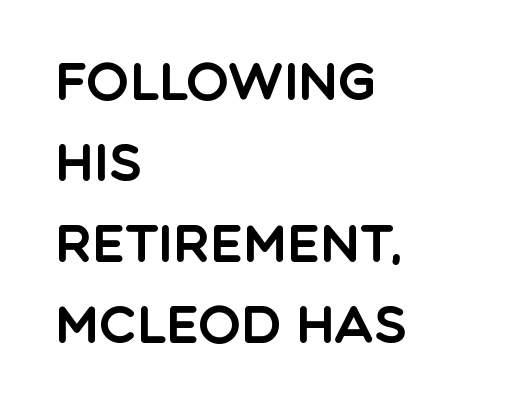
The image shows 51 px sans-serif type, upright; set left-aligned, normal line spacing (1.59x), normal letter spacing, not underlined; a large x-height.
